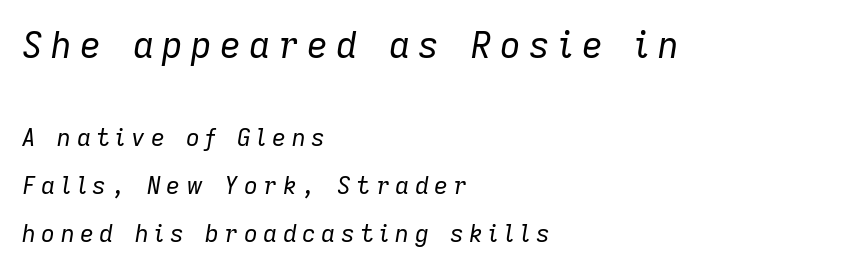
The image shows 36 px regular-weight type, italic (leaning right); set left-aligned, loose line spacing (1.99x), unusually wide letter spacing (+0.23 em), not underlined; the first (top) block is 1.5x larger; low stroke contrast and a medium x-height.
